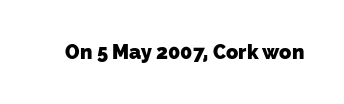
Q: Is the text bold? A: Yes.
Q: Is the text underlined? A: No.
Q: Is the spacing between letters normal or unusually wide? A: Normal.
